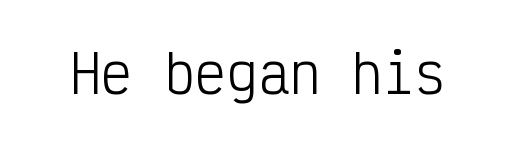
{"serif": "no", "italic": "no", "bold": "no", "weight": "light", "width": "condensed", "stroke_contrast": "low", "x_height": "medium", "monospaced": "yes", "underline": "no", "letter_spacing": "normal", "letter_spacing_em": 0.0, "glyph_px": 52}
